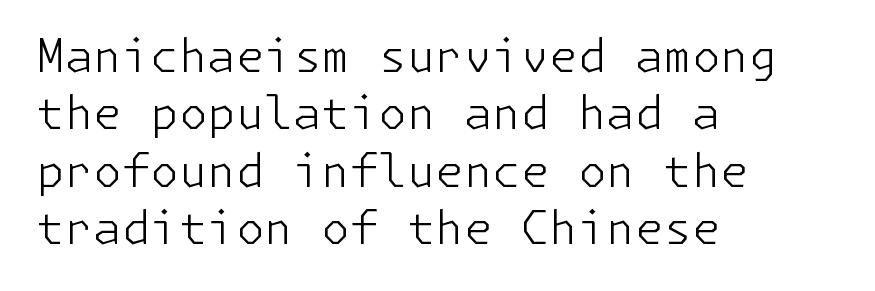
{"serif": "no", "italic": "no", "bold": "no", "weight": "light", "width": "normal", "stroke_contrast": "low", "x_height": "medium", "underline": "no", "align": "left", "line_spacing": "normal", "line_spacing_ratio": 1.25, "letter_spacing": "normal", "letter_spacing_em": 0.0, "glyph_px": 46}
